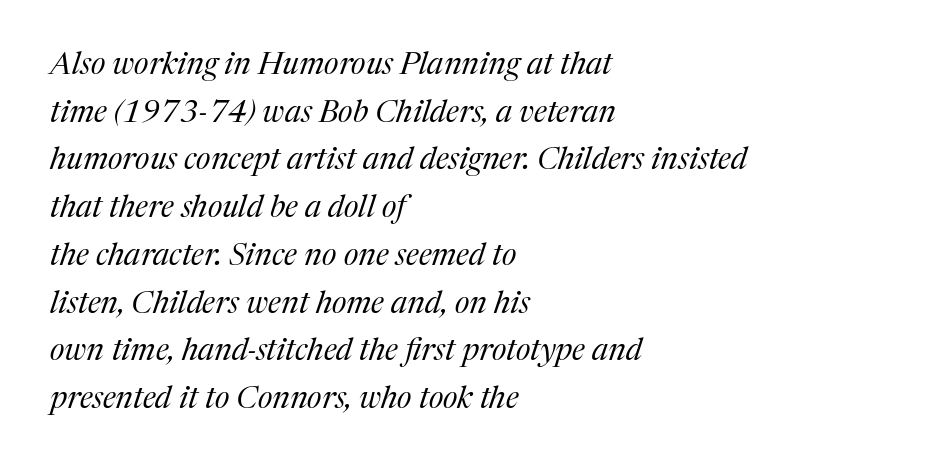
The image shows 31 px regular-weight serif type, italic (leaning right); set left-aligned, normal line spacing (1.54x), normal letter spacing, not underlined; medium stroke contrast and a medium x-height.
